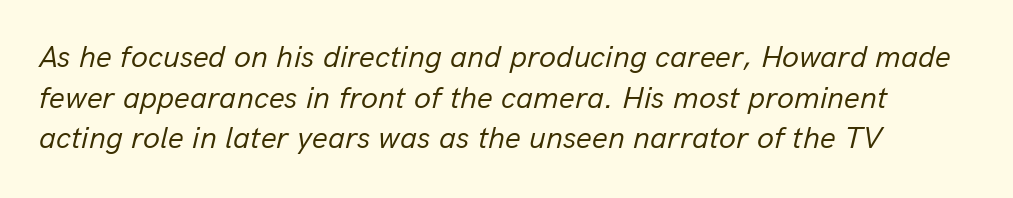
Q: Is the text bold? A: No.
Q: Is the text italic (slanted)? A: Yes, it leans right by about 13 degrees.
Q: Is the text underlined? A: No.
Q: Is the spacing between letters normal or unusually wide? A: Normal.
Q: Is the spacing between lines tight, normal or loose? A: Normal.
Q: Width (condensed, normal, or wide)? A: Normal.
Q: Stroke contrast? A: Low.
Q: x-height? A: Medium.
Q: Monospaced? A: No.
